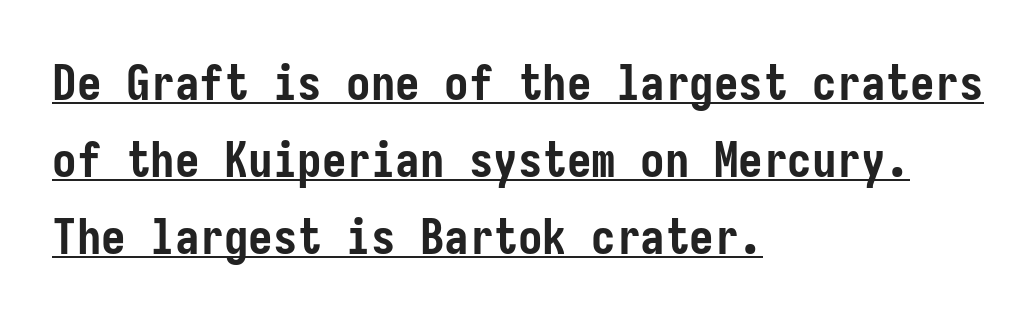
{"serif": "no", "italic": "no", "bold": "yes", "weight": "semibold", "width": "condensed", "stroke_contrast": "low", "x_height": "medium", "underline": "yes", "align": "left", "line_spacing": "normal", "line_spacing_ratio": 1.57, "letter_spacing": "normal", "letter_spacing_em": 0.0, "glyph_px": 49}
